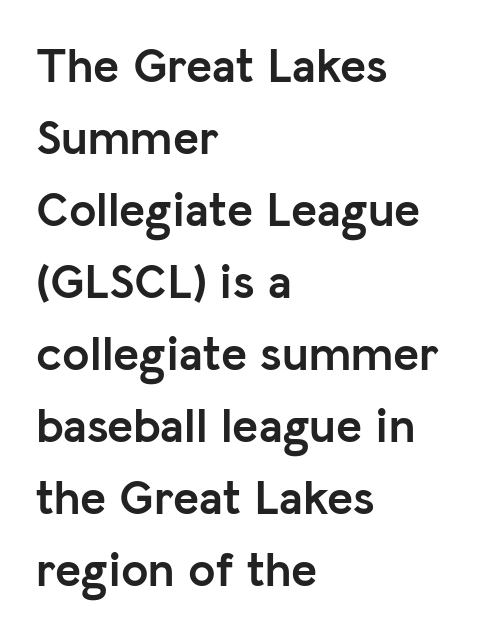
The image shows 49 px semibold sans-serif type, upright; set left-aligned, normal line spacing (1.47x), normal letter spacing, not underlined; low stroke contrast and a medium x-height.
